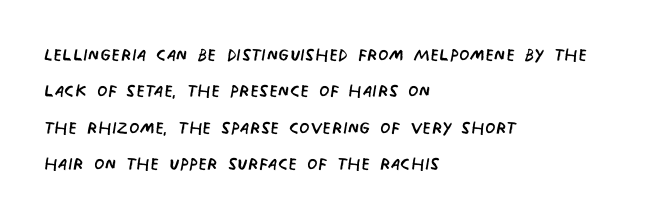
The image shows 24 px text type; set left-aligned, normal line spacing (1.52x), normal letter spacing, not underlined.
